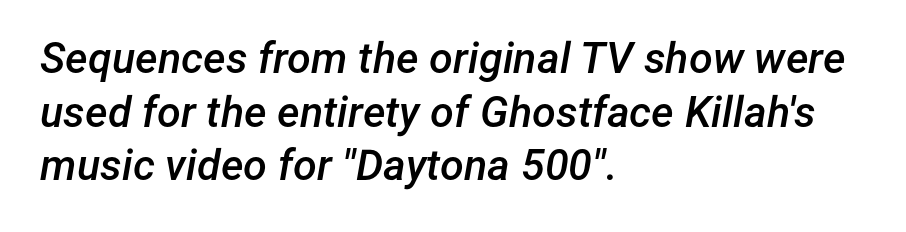
Underlining? Definitely not there. Students, observe: this is what conventionally led text looks like. A student would call this left alignment; a typographer would say flush left, rag right. Does extra space separate the letters? No, they use regular spacing.
